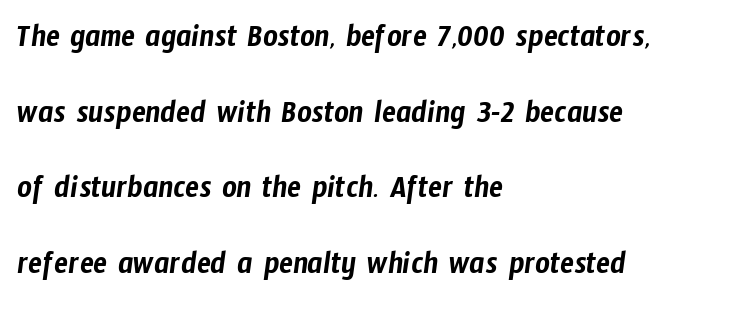
The image shows 32 px condensed sans-serif type; set left-aligned, loose line spacing (2.36x), normal letter spacing, not underlined; low stroke contrast and a medium x-height.
